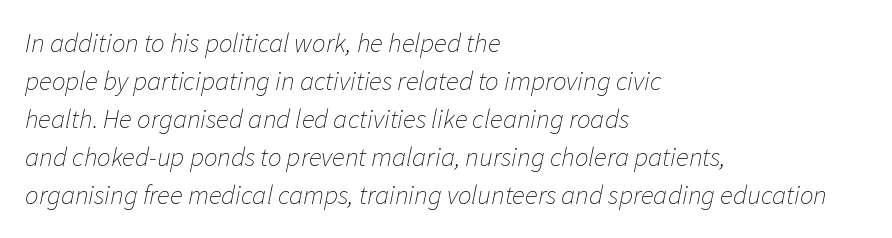
The space directly below the letters is spotless. Each word holds together tightly as a unit, with standard inter-letter gaps. The paragraph shown leans on its left margin. Vertical spacing — default. Weight: in the light-to-regular range. Tall strokes in this sample are angled rather than plumb.
